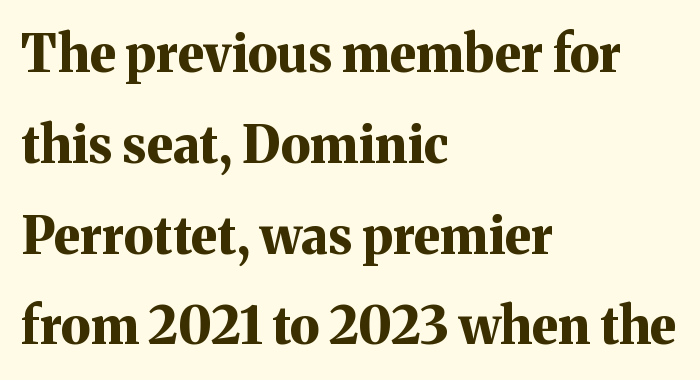
{"serif": "yes", "italic": "no", "bold": "yes", "weight": "bold", "width": "normal", "stroke_contrast": "medium", "x_height": "medium", "monospaced": "no", "underline": "no", "align": "left", "line_spacing_ratio": 1.78, "letter_spacing": "normal", "letter_spacing_em": 0.0, "glyph_px": 51}
